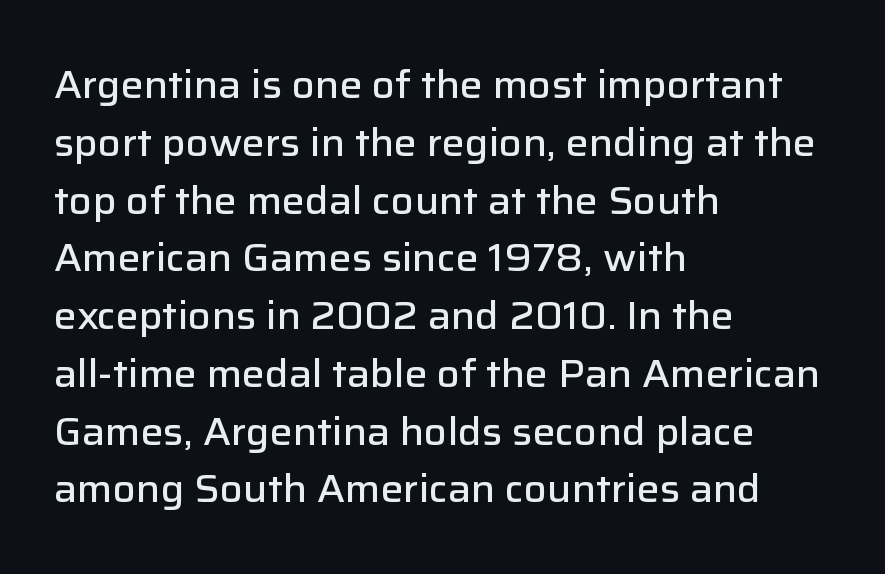
Q: Is the text bold? A: Semi-bold.
Q: Is the text italic (slanted)? A: No, it is upright.
Q: Is the typeface a serif or a sans-serif typeface? A: Sans-serif.
Q: Is the text underlined? A: No.
Q: How is the paragraph aligned? A: Left-aligned.
Q: Is the spacing between letters normal or unusually wide? A: Normal.
Q: Is the spacing between lines tight, normal or loose? A: Normal.
Q: Width (condensed, normal, or wide)? A: Normal.
Q: Stroke contrast? A: Low.
Q: x-height? A: Medium.
Q: Monospaced? A: No.
